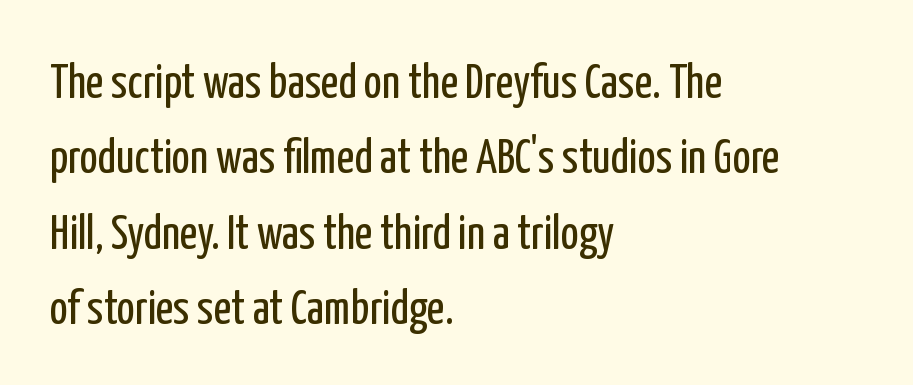
Beneath every word, the page is bare. Vertically, the passage feels balanced, rows spaced as you'd expect. This sample has the flowing, uneven cadence of proportional lettering. The passage shown is typeset with a sans-serif family. Inter-character spacing is left at the font's built-in metrics. Left-aligned paragraph, ragged on the right.
